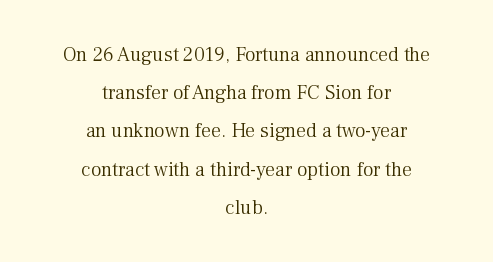
The image shows 20 px text type, upright; set centered, loose line spacing (1.91x), normal letter spacing, not underlined.
